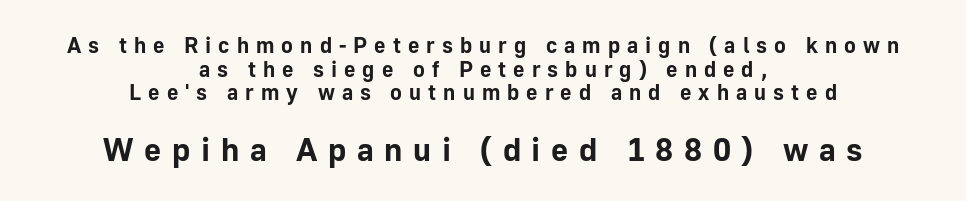
{"serif": "no", "italic": "no", "bold": "yes", "weight": "bold", "width": "normal", "stroke_contrast": "low", "x_height": "medium", "monospaced": "no", "underline": "no", "align": "center", "line_spacing": "tight", "line_spacing_ratio": 1.07, "letter_spacing": "wide", "letter_spacing_em": 0.32, "larger_block": "second", "size_ratio": 1.5, "glyph_px": 33}
